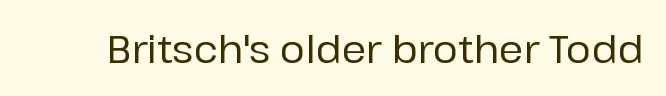
{"serif": "no", "italic": "no", "width": "normal", "stroke_contrast": "low", "x_height": "medium", "monospaced": "no", "underline": "no", "letter_spacing": "normal", "letter_spacing_em": 0.0, "glyph_px": 38}
